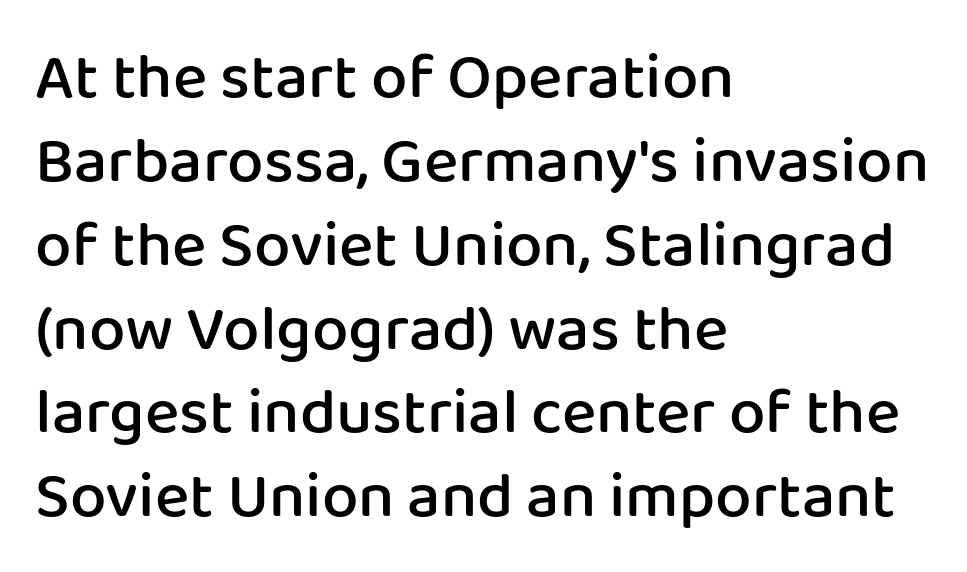
{"serif": "no", "italic": "no", "bold": "semi", "weight": "semibold", "width": "normal", "stroke_contrast": "low", "x_height": "medium", "monospaced": "no", "underline": "no", "align": "left", "line_spacing": "normal", "line_spacing_ratio": 1.29, "letter_spacing": "normal", "letter_spacing_em": 0.0, "glyph_px": 65}
